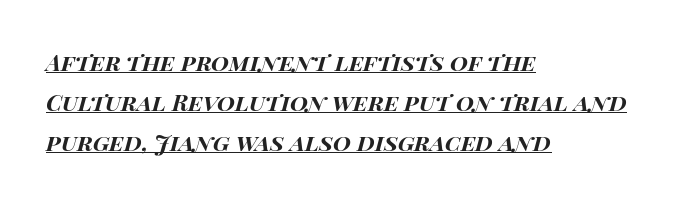
Q: Is the text bold? A: Yes.
Q: Is the text italic (slanted)? A: Yes, it leans right by about 14 degrees.
Q: Is the text underlined? A: Yes.
Q: How is the paragraph aligned? A: Left-aligned.
Q: Is the spacing between letters normal or unusually wide? A: Normal.
